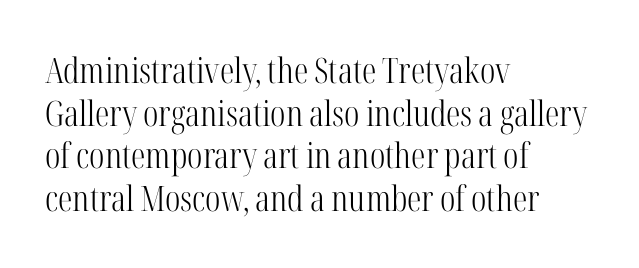
{"serif": "yes", "italic": "no", "bold": "no", "weight": "light", "width": "condensed", "stroke_contrast": "high", "x_height": "medium", "monospaced": "no", "underline": "no", "align": "left", "line_spacing_ratio": 1.22, "letter_spacing": "normal", "letter_spacing_em": 0.0, "glyph_px": 35}
